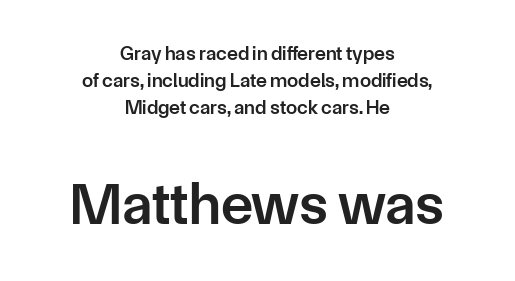
Which of the two is more prominent by size? The second, at the bottom. Tall strokes in this sample are plumb rather than angled. The foot of each line stays bare and open. How would I describe the line gaps? Plain and ordinary. Where is the straight margin? There isn't one; the lines are centered.
